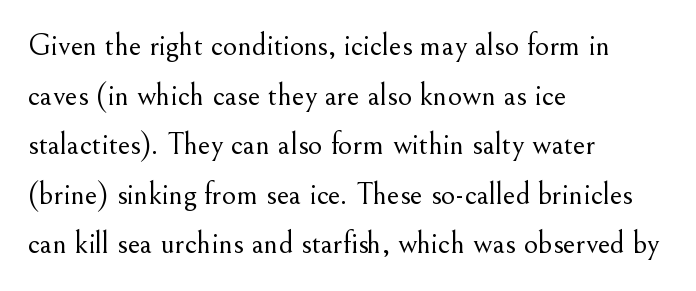
Q: Is the text bold? A: No.
Q: Is the text italic (slanted)? A: No, it is upright.
Q: Is the typeface a serif or a sans-serif typeface? A: Serif.
Q: Is the text underlined? A: No.
Q: How is the paragraph aligned? A: Left-aligned.
Q: Is the spacing between letters normal or unusually wide? A: Normal.
Q: Is the spacing between lines tight, normal or loose? A: Normal.
Q: Width (condensed, normal, or wide)? A: Normal.
Q: Stroke contrast? A: Medium.
Q: x-height? A: Small.
Q: Monospaced? A: No.
